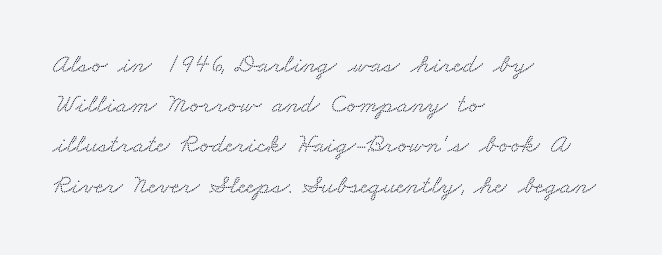
{"underline": "no", "align": "left", "line_spacing": "normal", "line_spacing_ratio": 1.49, "letter_spacing": "normal", "letter_spacing_em": 0.0, "glyph_px": 27}
